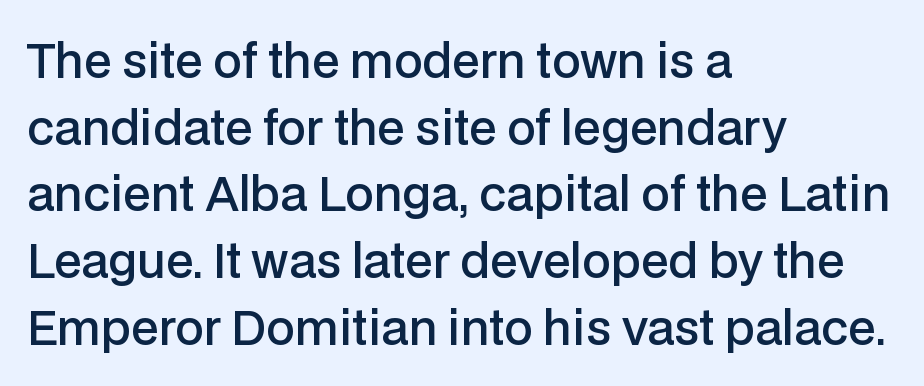
The image shows 46 px semibold sans-serif type, upright; set left-aligned, normal line spacing (1.45x), normal letter spacing, not underlined; low stroke contrast and a medium x-height.
